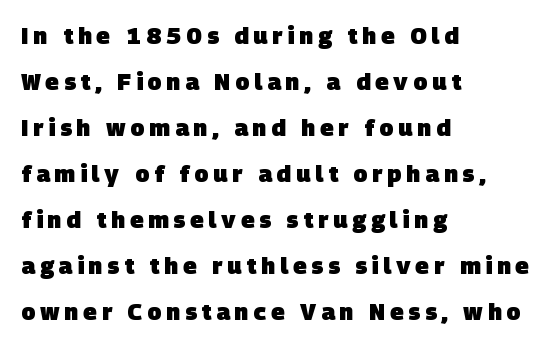
The image shows 23 px bold type; set left-aligned, loose line spacing (2.0x), unusually wide letter spacing (+0.21 em), not underlined.
